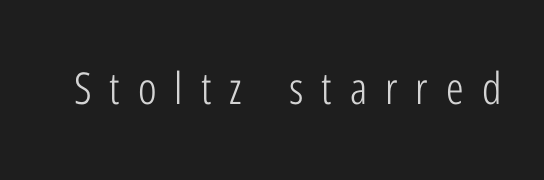
{"serif": "no", "italic": "no", "bold": "no", "weight": "light", "width": "condensed", "stroke_contrast": "low", "x_height": "medium", "monospaced": "no", "underline": "no", "letter_spacing": "wide", "letter_spacing_em": 0.41, "glyph_px": 44}
